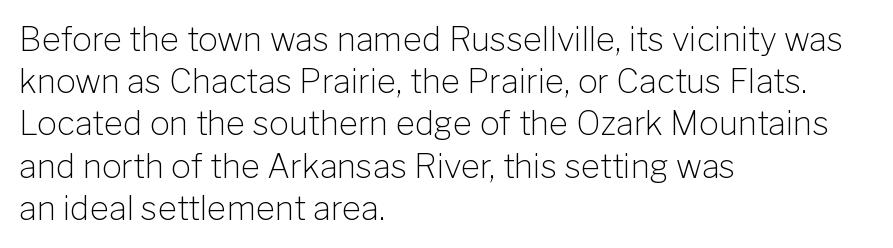
Q: Is the text bold? A: No.
Q: Is the text italic (slanted)? A: No, it is upright.
Q: Is the typeface a serif or a sans-serif typeface? A: Sans-serif.
Q: Is the text underlined? A: No.
Q: How is the paragraph aligned? A: Left-aligned.
Q: Is the spacing between letters normal or unusually wide? A: Normal.
Q: Is the spacing between lines tight, normal or loose? A: Normal.
Q: Width (condensed, normal, or wide)? A: Normal.
Q: Stroke contrast? A: Low.
Q: x-height? A: Medium.
Q: Monospaced? A: No.
